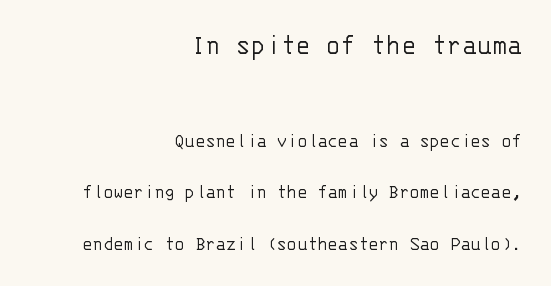
Q: Is the text bold? A: No.
Q: Is the text italic (slanted)? A: No, it is upright.
Q: Is the typeface a serif or a sans-serif typeface? A: Sans-serif.
Q: Is the text underlined? A: No.
Q: How is the paragraph aligned? A: Right-aligned.
Q: Is the spacing between letters normal or unusually wide? A: Normal.
Q: Is the spacing between lines tight, normal or loose? A: Loose.
Q: Which block of text is set in a larger size, the first (top) or the second (bottom)? A: The first (top) one.
Q: Width (condensed, normal, or wide)? A: Normal.
Q: Stroke contrast? A: Low.
Q: x-height? A: Large.
Q: Monospaced? A: Yes.
